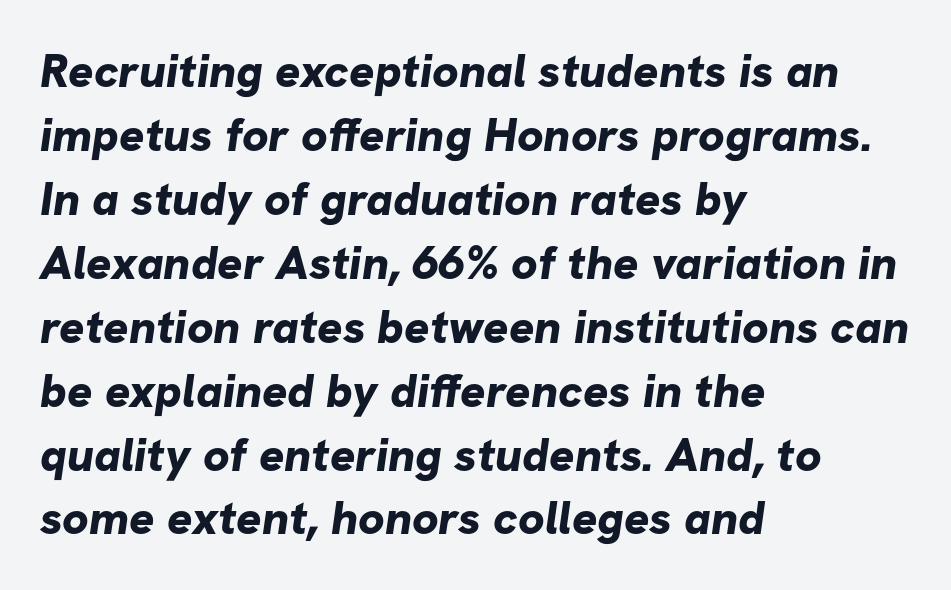
Q: Is the text bold? A: Yes.
Q: Is the typeface a serif or a sans-serif typeface? A: Sans-serif.
Q: Is the text underlined? A: No.
Q: How is the paragraph aligned? A: Left-aligned.
Q: Is the spacing between letters normal or unusually wide? A: Normal.
Q: Is the spacing between lines tight, normal or loose? A: Normal.
Q: Width (condensed, normal, or wide)? A: Normal.
Q: Stroke contrast? A: Low.
Q: x-height? A: Medium.
Q: Monospaced? A: No.
